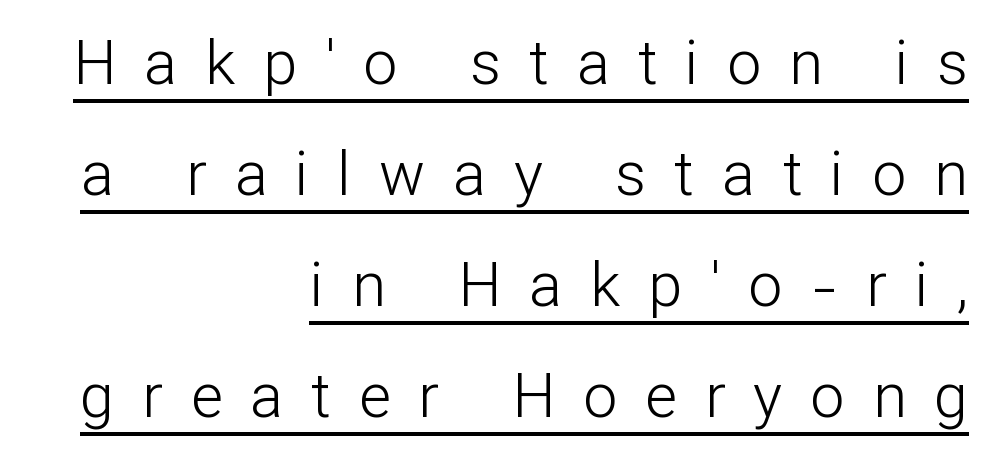
The image shows 61 px light sans-serif type, upright; set right-aligned, line spacing 1.82x, unusually wide letter spacing (+0.46 em), underlined; low stroke contrast and a medium x-height.
